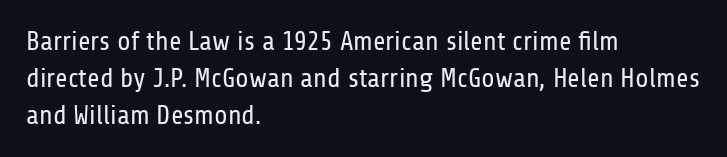
The image shows 27 px text type, upright; set left-aligned, normal line spacing (1.37x), normal letter spacing, not underlined.
